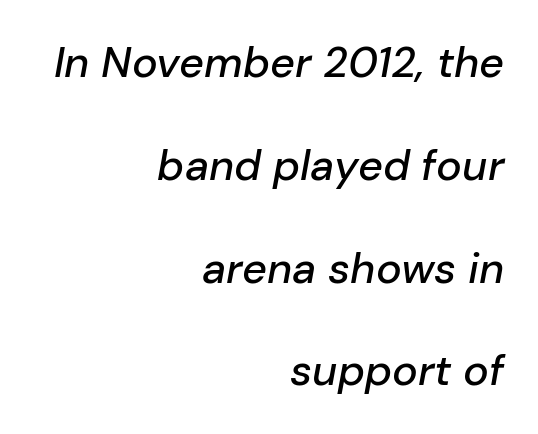
Q: Is the text italic (slanted)? A: Yes, it leans right by about 10 degrees.
Q: Is the text underlined? A: No.
Q: How is the paragraph aligned? A: Right-aligned.
Q: Is the spacing between letters normal or unusually wide? A: Normal.
Q: Is the spacing between lines tight, normal or loose? A: Loose.
Q: Width (condensed, normal, or wide)? A: Normal.
Q: Stroke contrast? A: Low.
Q: x-height? A: Medium.
Q: Monospaced? A: No.
